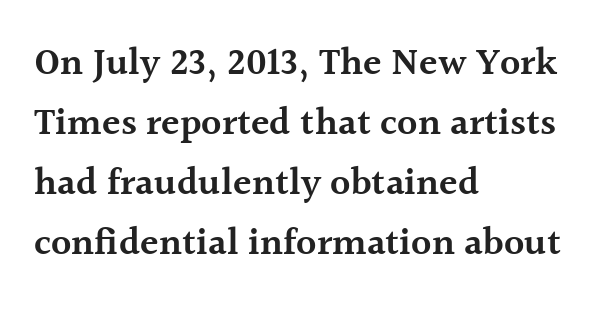
Is there much room between lines? A standard amount, neither cramped nor airy. The letters stand straight up with perfectly vertical stems. These lines are rendered in a variable-pitch font. The rendering anchors every line to the left-hand side. The face used here is a semibold: visibly heavier than regular, lighter than bold.
